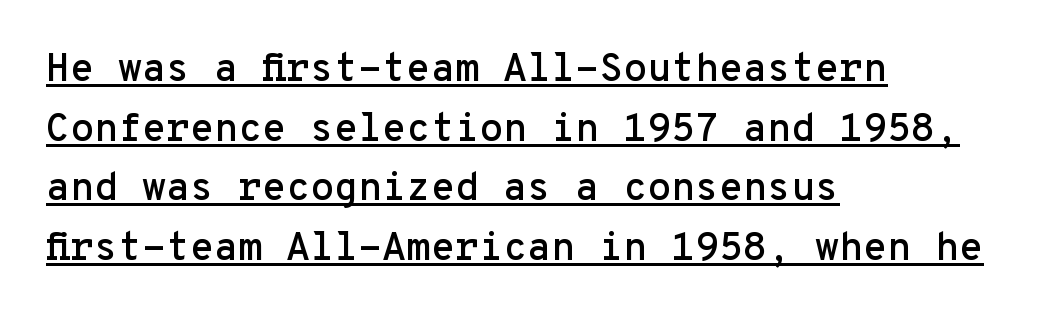
The image shows 39 px sans-serif type, upright, monospaced; set left-aligned, normal line spacing (1.53x), normal letter spacing, underlined; low stroke contrast and a medium x-height.
